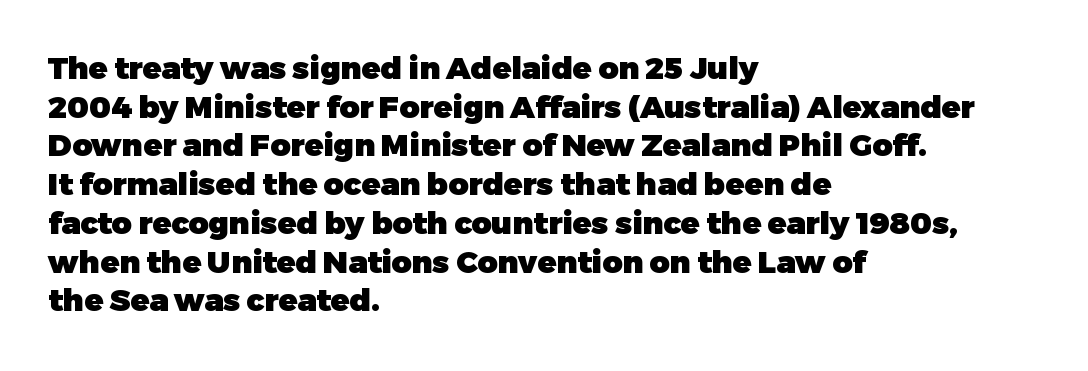
Anything drawn beneath the words? Only blank space. All the whitespace from short lines collects on the right. A typesetter would mark this as roman, not italic. The letters sit at their default tracking, neither squeezed nor spread.
